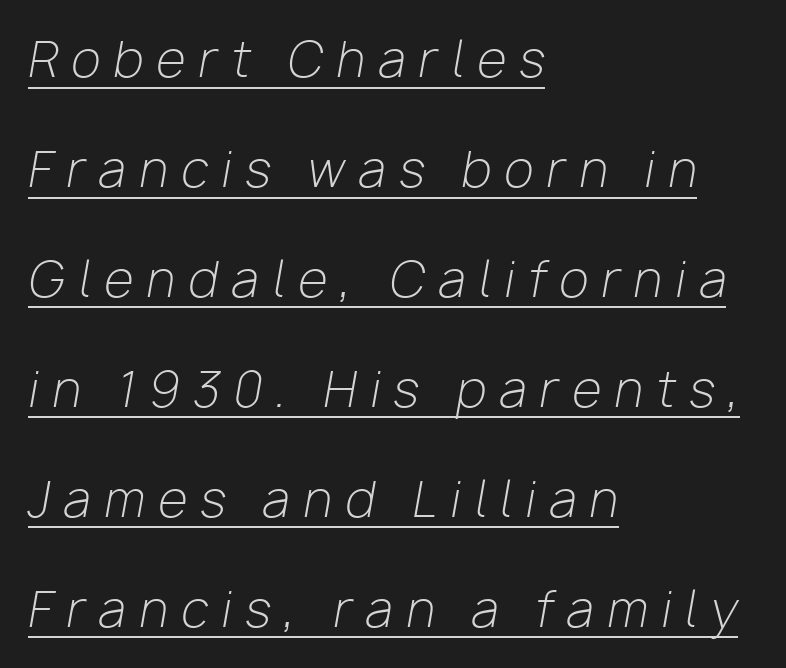
The image shows 48 px light type, italic (leaning right); set left-aligned, loose line spacing (2.29x), unusually wide letter spacing (+0.28 em), underlined; low stroke contrast and a medium x-height.
